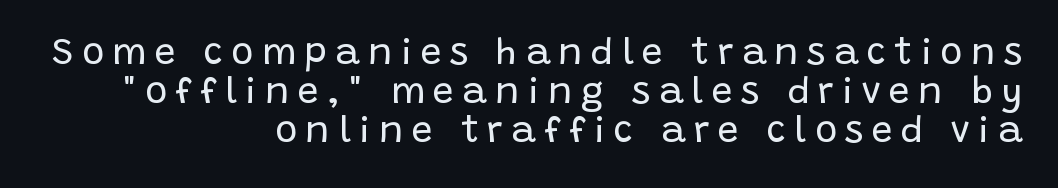
The image shows 37 px regular-weight sans-serif type, upright; set right-aligned, tight line spacing (1.05x), unusually wide letter spacing (+0.23 em), not underlined; low stroke contrast and a large x-height.
